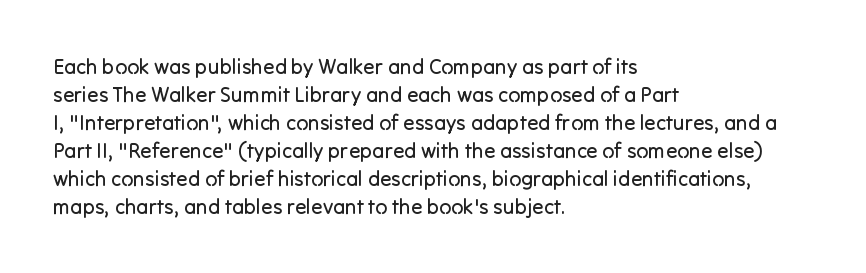
{"italic": "no", "bold": "no", "underline": "no", "align": "left", "line_spacing": "normal", "line_spacing_ratio": 1.33, "letter_spacing": "normal", "letter_spacing_em": 0.0, "glyph_px": 21}
